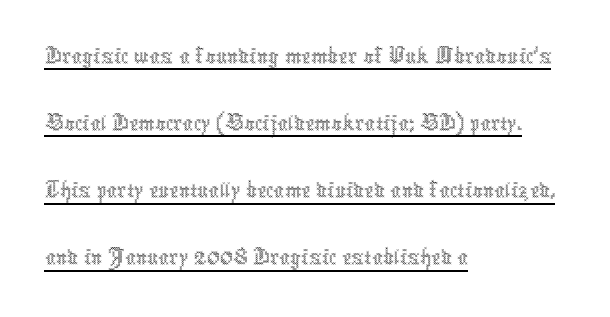
Is the block centered? No — it sits flush against the left margin. Leading matches the norm, producing a regular column. This is not heavy type; no bold has been used. Note the varied advance widths — an 'i' is clearly narrower than an 'm'. Rendered with straight, roman letterforms. Underlined type.
